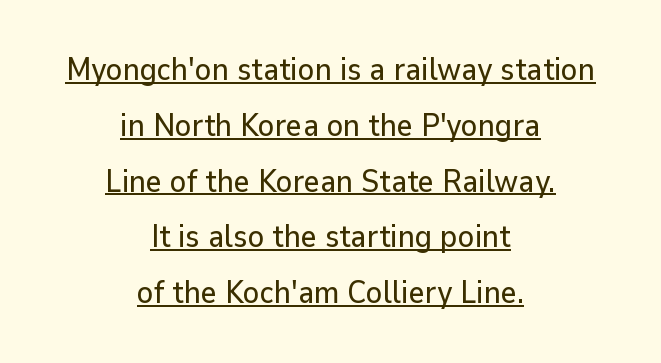
These lines are rendered in a variable-pitch font. Compared with a flush-left layout, this one balances lines on the center instead. In designer terms, the underline attribute is active on this setting. These lines are composed in type without serifs.
